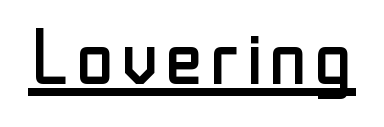
The image shows 76 px regular-weight sans-serif type, upright; set normal letter spacing, underlined; low stroke contrast and a medium x-height.
